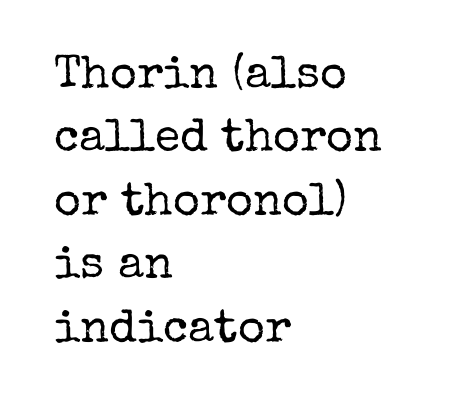
Each new line begins a customary step beneath the previous one. In CSS terms this would be text-align: left. Check where the strokes stop: tiny serifs finish them off. Do the characters align in a grid? No, the font is proportional.
